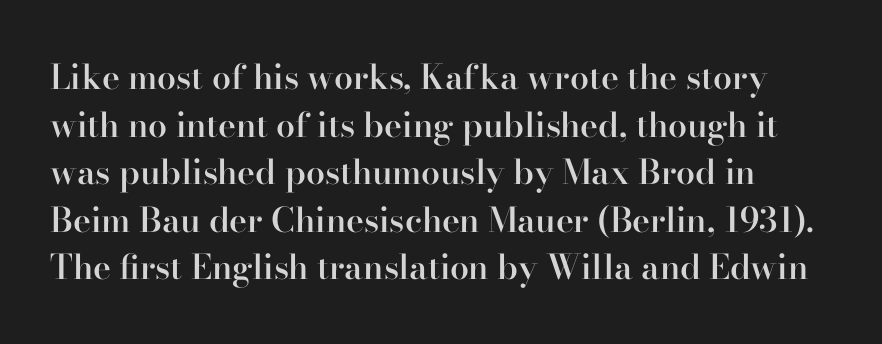
Ordinary non-slanted type is in use. Check the space under the baseline: it is left empty. The letters advance in unequal steps, a hallmark of proportional type. Default kerning and tracking; the words read as compact shapes. Summary of vertical rhythm: regular, with standard interline spacing.
